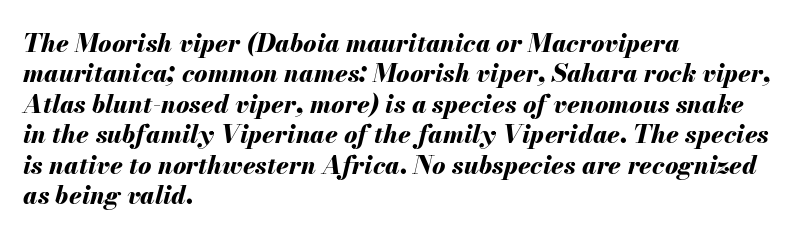
The image shows 25 px bold type, italic (leaning right); set left-aligned, line spacing 1.22x, normal letter spacing, not underlined.
